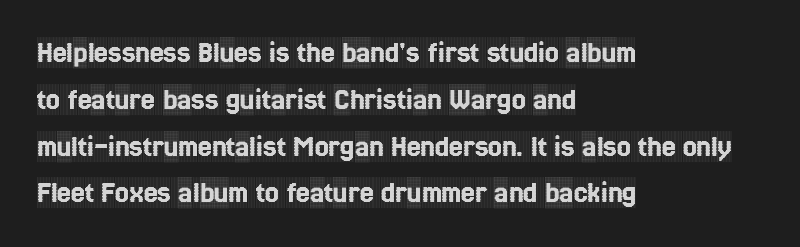
Nobody drew a line under any word here. Ordinary non-slanted type is in use. This sample has the flowing, uneven cadence of proportional lettering. Letter spacing: default. The typeface chosen for these lines features serifs. Reading down the block, your eye returns to a fixed left position each line.
